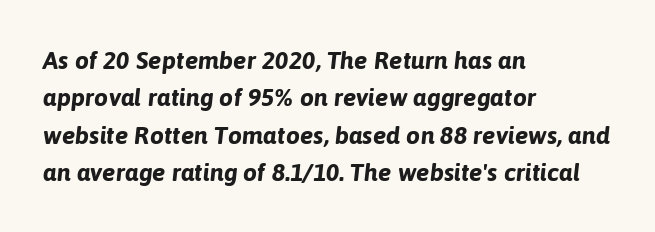
Strong, thick strokes mark this as bold type. Is the letter spacing exaggerated? No — it looks like the ordinary default. In CSS terms this would be text-align: left. Looking at the ascenders, they clearly lean.
